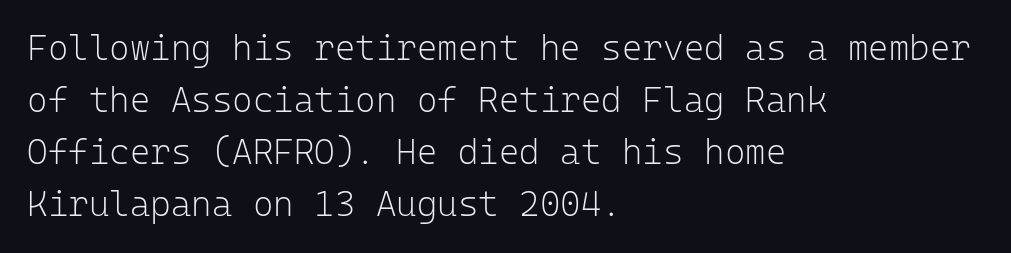
The image shows 35 px light sans-serif type, upright, monospaced; set left-aligned, normal line spacing (1.49x), normal letter spacing, not underlined; low stroke contrast and a medium x-height.
